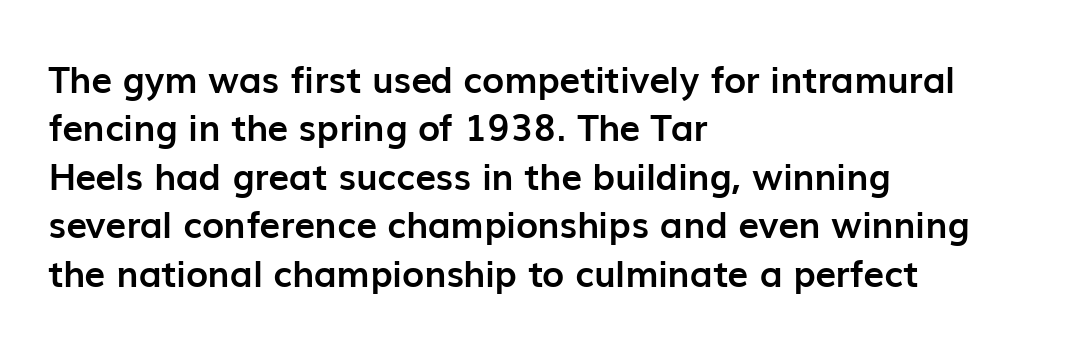
{"serif": "no", "italic": "no", "bold": "yes", "weight": "semibold", "width": "normal", "stroke_contrast": "low", "x_height": "medium", "monospaced": "no", "underline": "no", "align": "left", "line_spacing": "normal", "line_spacing_ratio": 1.31, "letter_spacing": "normal", "letter_spacing_em": 0.0, "glyph_px": 37}
